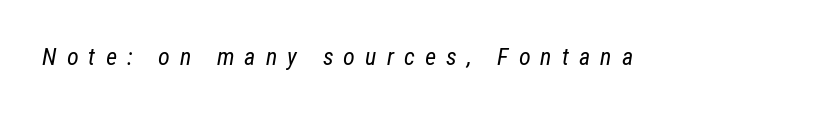
{"italic": "yes", "lean": "right", "slant_degrees": 12, "bold": "no", "underline": "no", "letter_spacing": "wide", "letter_spacing_em": 0.42, "glyph_px": 24}
